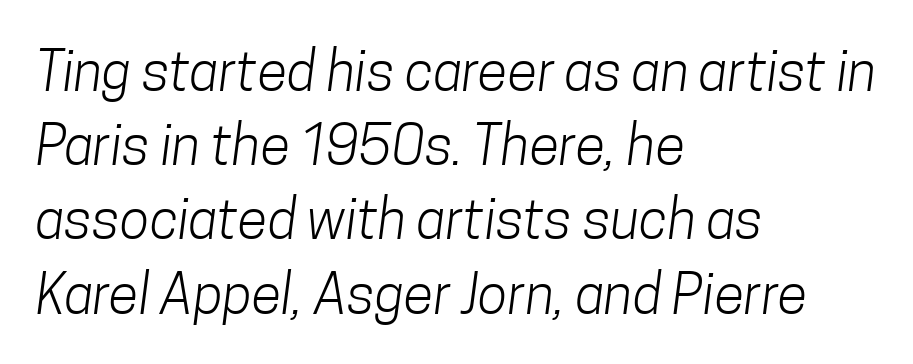
Q: Is the text bold? A: No.
Q: Is the typeface a serif or a sans-serif typeface? A: Sans-serif.
Q: Is the text underlined? A: No.
Q: How is the paragraph aligned? A: Left-aligned.
Q: Is the spacing between letters normal or unusually wide? A: Normal.
Q: Is the spacing between lines tight, normal or loose? A: Normal.
Q: Width (condensed, normal, or wide)? A: Condensed.
Q: Stroke contrast? A: Low.
Q: x-height? A: Medium.
Q: Monospaced? A: No.
